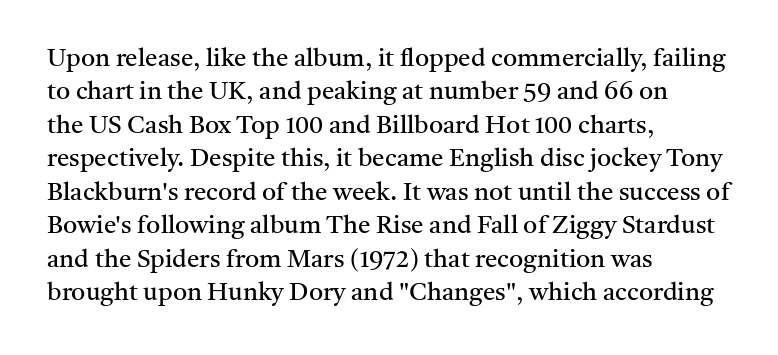
Notice how the stems are strictly vertical — no italics here. Clear beneath every line of the passage. Compared with typical paragraphs, the rows here are spaced about the same. The letters look calm and open, with moderate or lighter stems. Spacing between characters is what you'd get straight out of the box.
